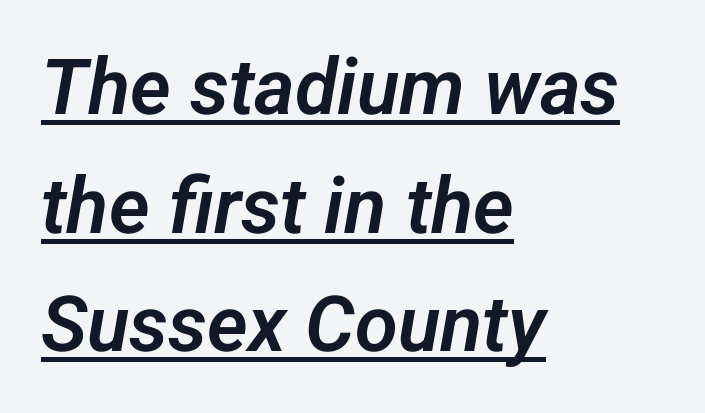
The image shows 78 px sans-serif type; set left-aligned, normal line spacing (1.52x), normal letter spacing, underlined; low stroke contrast and a medium x-height.
